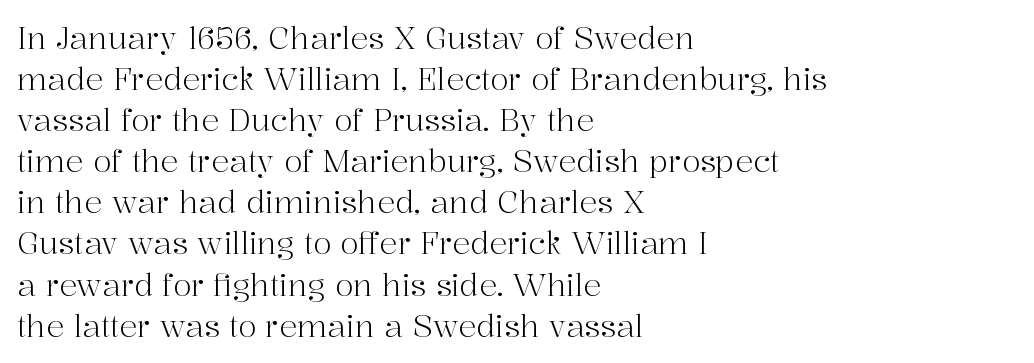
Leading: standard. Where is the straight margin? On the left. The letters carry serifs — small finishing strokes at the ends of their stems. Italic? Not at all — the glyphs are vertical. Letters have the restrained weight of plain body copy at most. Honestly, there is no underline to notice here at all.
